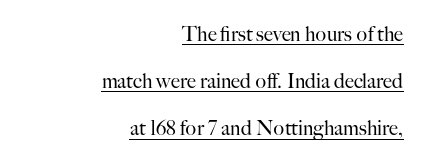
{"italic": "no", "bold": "no", "underline": "yes", "align": "right", "line_spacing": "loose", "line_spacing_ratio": 2.36, "letter_spacing": "normal", "letter_spacing_em": 0.0, "glyph_px": 20}
